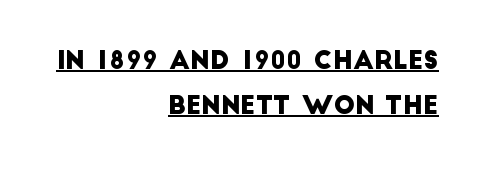
The image shows 25 px text type; set right-aligned, line spacing 1.8x, normal letter spacing, underlined.
